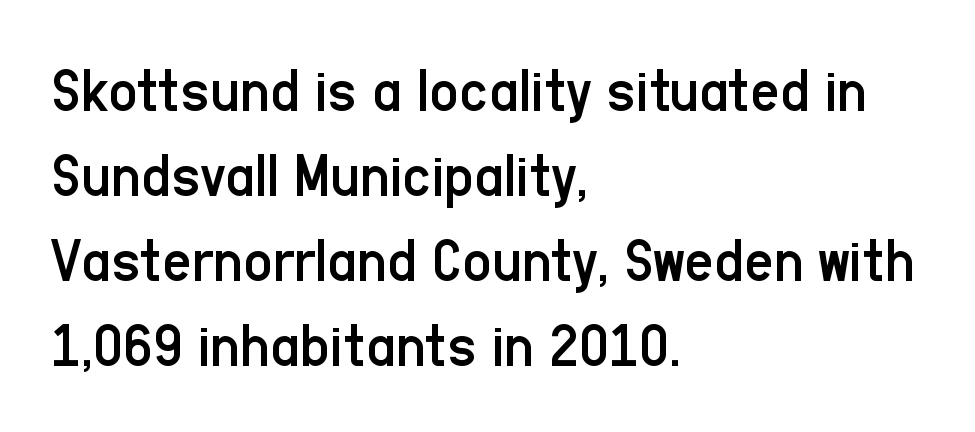
{"serif": "no", "italic": "no", "bold": "no", "weight": "regular", "width": "condensed", "stroke_contrast": "low", "x_height": "medium", "monospaced": "no", "underline": "no", "align": "left", "line_spacing": "normal", "line_spacing_ratio": 1.33, "letter_spacing": "normal", "letter_spacing_em": 0.0, "glyph_px": 64}
